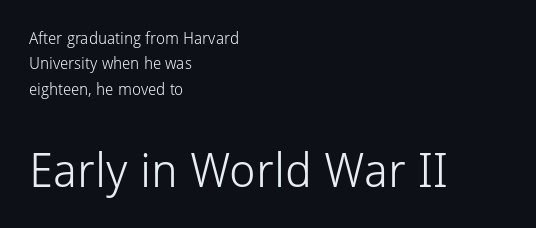
Plain, unruled lines of type. No feet cap the strokes, marking this as sans-serif type. If you drew a ruler down the left edge, every line would touch it. Weight: in the light-to-regular range. Does extra space separate the letters? No, they use regular spacing.
